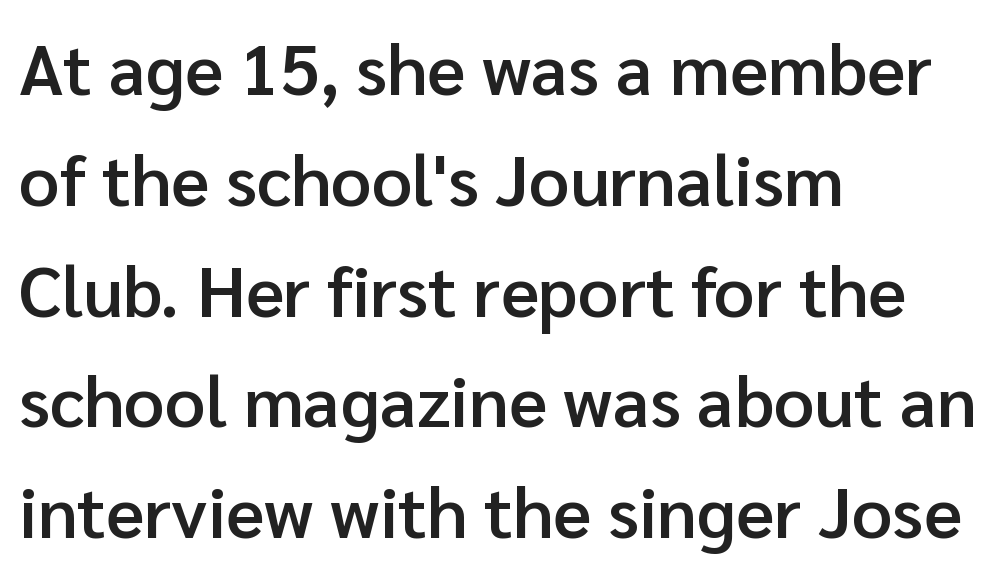
{"serif": "no", "italic": "no", "bold": "semi", "weight": "semibold", "width": "normal", "stroke_contrast": "low", "x_height": "medium", "monospaced": "no", "underline": "no", "align": "left", "line_spacing": "normal", "line_spacing_ratio": 1.56, "letter_spacing": "normal", "letter_spacing_em": 0.0, "glyph_px": 71}
